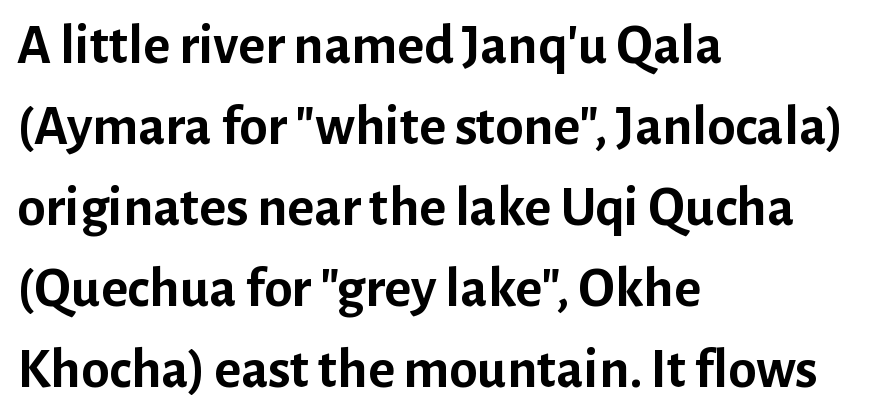
Q: Is the text bold? A: Yes.
Q: Is the text italic (slanted)? A: No, it is upright.
Q: Is the typeface a serif or a sans-serif typeface? A: Sans-serif.
Q: Is the text underlined? A: No.
Q: How is the paragraph aligned? A: Left-aligned.
Q: Is the spacing between letters normal or unusually wide? A: Normal.
Q: Is the spacing between lines tight, normal or loose? A: Normal.
Q: Width (condensed, normal, or wide)? A: Normal.
Q: Stroke contrast? A: Low.
Q: x-height? A: Medium.
Q: Monospaced? A: No.
